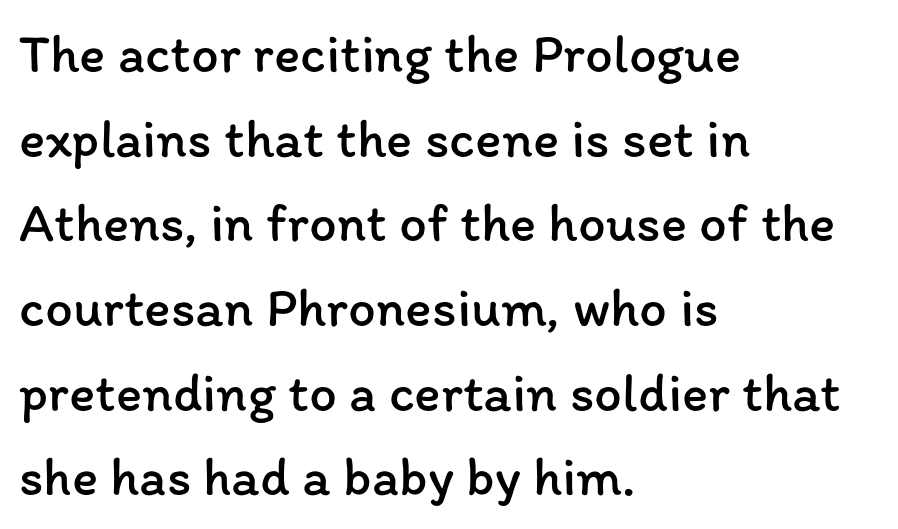
Q: Is the text bold? A: No.
Q: Is the text italic (slanted)? A: No, it is upright.
Q: Is the text underlined? A: No.
Q: How is the paragraph aligned? A: Left-aligned.
Q: Is the spacing between letters normal or unusually wide? A: Normal.
Q: Is the spacing between lines tight, normal or loose? A: Normal.
Q: Width (condensed, normal, or wide)? A: Normal.
Q: Stroke contrast? A: Low.
Q: x-height? A: Medium.
Q: Monospaced? A: No.
